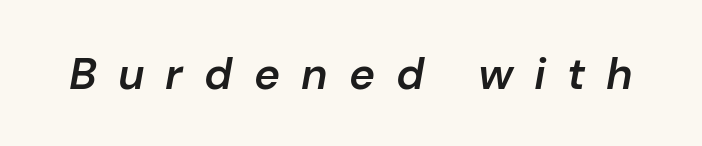
Q: Is the text bold? A: Semi-bold.
Q: Is the text italic (slanted)? A: Yes, it leans right by about 10 degrees.
Q: Is the text underlined? A: No.
Q: Is the spacing between letters normal or unusually wide? A: Unusually wide.
Q: Width (condensed, normal, or wide)? A: Normal.
Q: Stroke contrast? A: Low.
Q: x-height? A: Medium.
Q: Monospaced? A: No.
